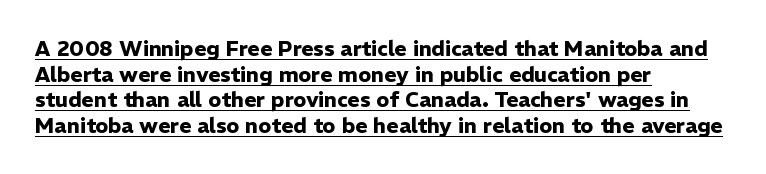
Q: Is the text bold? A: Yes.
Q: Is the text italic (slanted)? A: No, it is upright.
Q: Is the text underlined? A: Yes.
Q: How is the paragraph aligned? A: Left-aligned.
Q: Is the spacing between letters normal or unusually wide? A: Normal.
